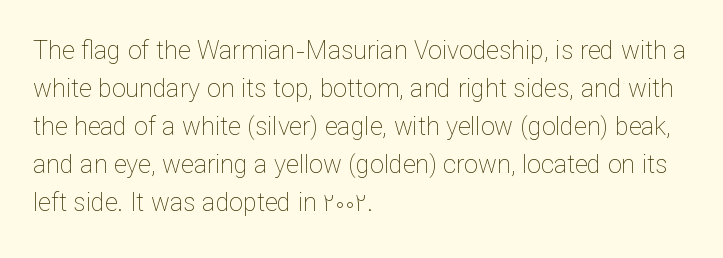
{"italic": "no", "bold": "no", "underline": "no", "align": "left", "line_spacing": "normal", "line_spacing_ratio": 1.52, "letter_spacing": "normal", "letter_spacing_em": 0.0, "glyph_px": 25}
